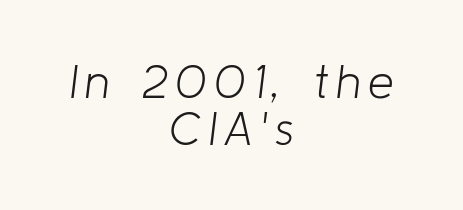
{"italic": "yes", "lean": "right", "slant_degrees": 8, "bold": "no", "weight": "light", "width": "normal", "stroke_contrast": "low", "x_height": "medium", "monospaced": "no", "underline": "no", "align": "center", "line_spacing": "tight", "line_spacing_ratio": 1.02, "glyph_px": 46}
